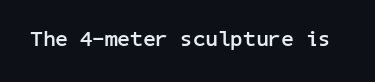
{"italic": "no", "bold": "yes", "underline": "no", "letter_spacing": "normal", "letter_spacing_em": 0.0, "glyph_px": 22}
